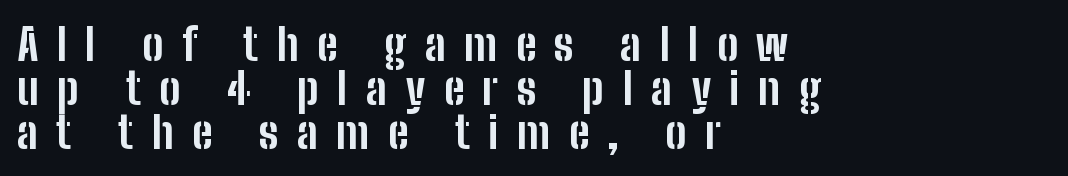
The image shows 44 px bold, condensed sans-serif type, upright; set left-aligned, tight line spacing (1.0x), unusually wide letter spacing (+0.42 em), not underlined; low stroke contrast and a medium x-height.
